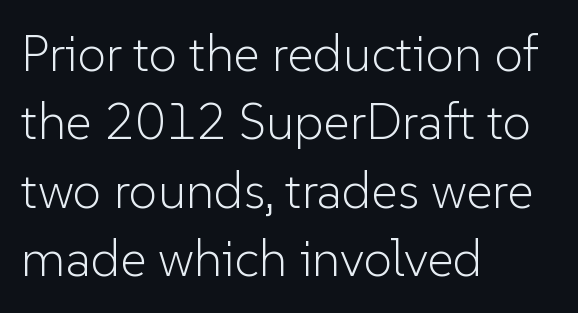
The letters advance in unequal steps, a hallmark of proportional type. The lettering holds an erect, upright posture throughout. The type is set solid horizontally, with unmodified tracking. Serifs: no, the terminals of the letterforms are clean. Ink coverage per letter is moderate at most.
